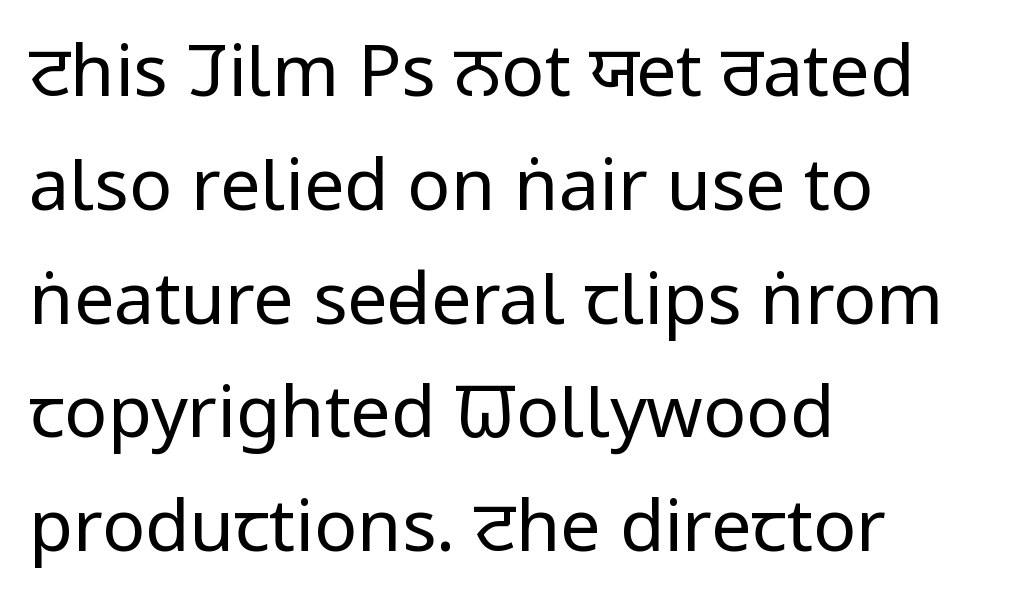
Type without underlining. The typesetting does not lean heavy: it is not bold. Designer's note — italics off, roman on. To sum up the face: it is a sans, with no serifs. Here the glyphs are tracked normally, forming tight word shapes.
